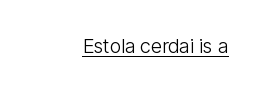
Q: Is the text bold? A: No.
Q: Is the text italic (slanted)? A: No, it is upright.
Q: Is the text underlined? A: Yes.
Q: How is the paragraph aligned? A: Right-aligned.
Q: Is the spacing between letters normal or unusually wide? A: Normal.
